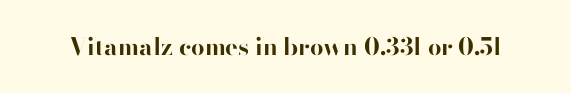
The image shows 24 px bold type, upright; set normal letter spacing, not underlined.
